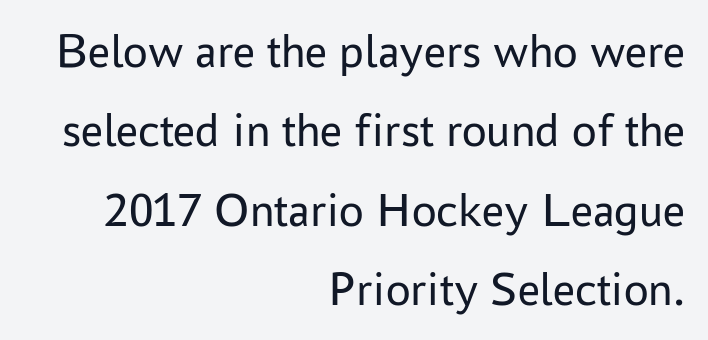
Q: Is the text bold? A: No.
Q: Is the text italic (slanted)? A: No, it is upright.
Q: Is the typeface a serif or a sans-serif typeface? A: Sans-serif.
Q: Is the text underlined? A: No.
Q: How is the paragraph aligned? A: Right-aligned.
Q: Is the spacing between letters normal or unusually wide? A: Normal.
Q: Is the spacing between lines tight, normal or loose? A: Normal.
Q: Width (condensed, normal, or wide)? A: Normal.
Q: Stroke contrast? A: Low.
Q: x-height? A: Medium.
Q: Monospaced? A: No.
